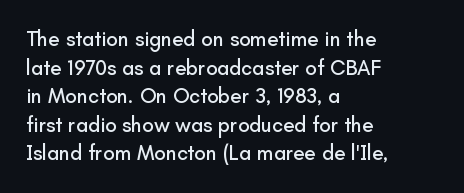
{"italic": "no", "underline": "no", "align": "left", "line_spacing": "normal", "line_spacing_ratio": 1.36, "letter_spacing": "normal", "letter_spacing_em": 0.0, "glyph_px": 21}
